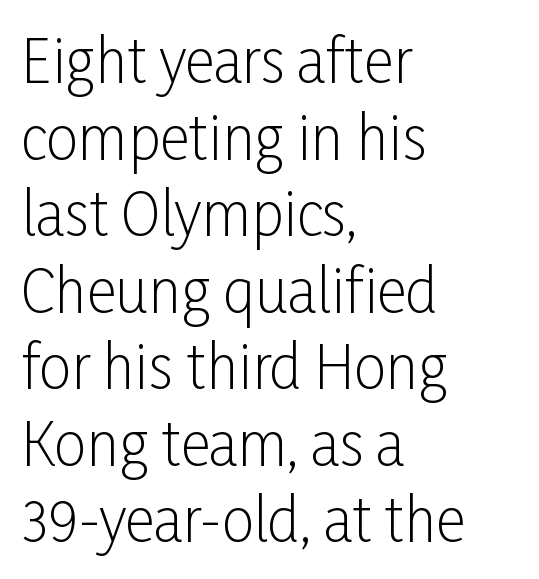
The letters advance in unequal steps, a hallmark of proportional type. Rule under the text: the space is simply empty. Observe the absence of serifs on each vertical stroke in this sample. The font sits on the lighter half of the weight spectrum, regular included. Short and long lines alike share a common starting point at left.
